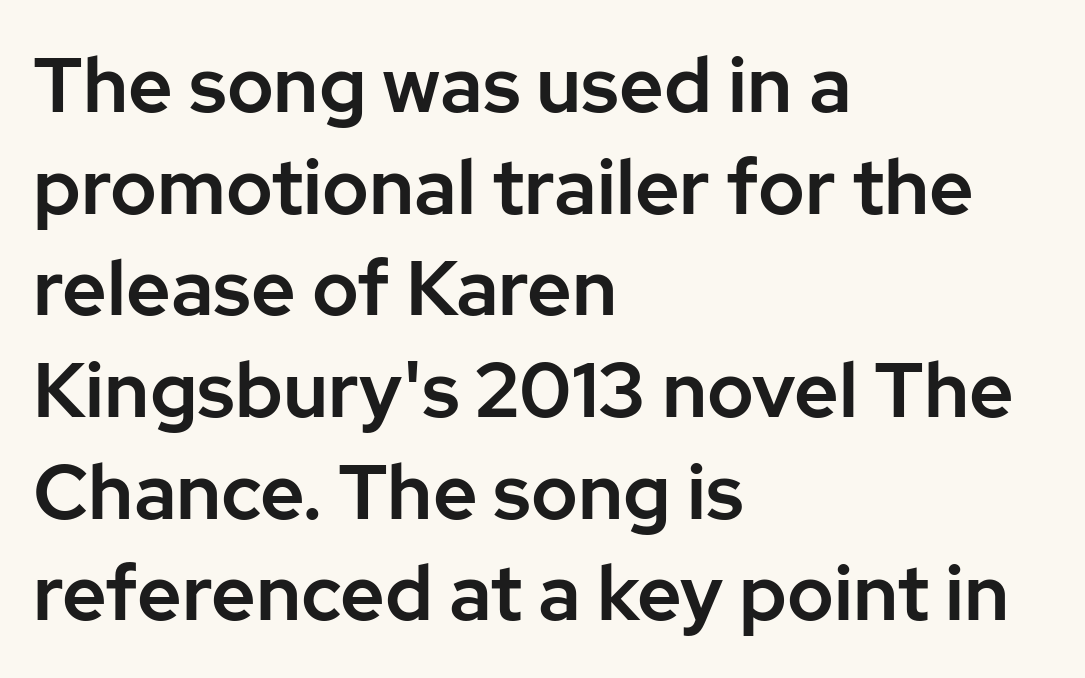
{"serif": "no", "italic": "no", "width": "normal", "stroke_contrast": "low", "x_height": "medium", "monospaced": "no", "underline": "no", "align": "left", "line_spacing": "normal", "line_spacing_ratio": 1.32, "letter_spacing": "normal", "letter_spacing_em": 0.0, "glyph_px": 77}
